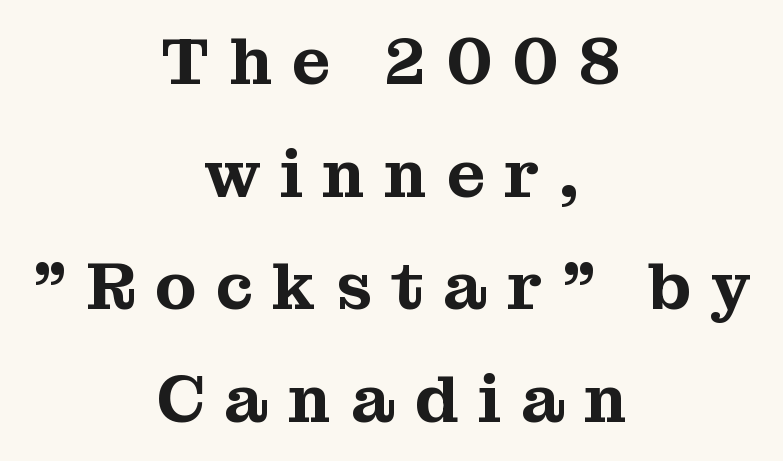
Q: Is the text italic (slanted)? A: No, it is upright.
Q: Is the typeface a serif or a sans-serif typeface? A: Serif.
Q: Is the text underlined? A: No.
Q: How is the paragraph aligned? A: Centered.
Q: Is the spacing between letters normal or unusually wide? A: Unusually wide.
Q: Is the spacing between lines tight, normal or loose? A: Normal.
Q: Width (condensed, normal, or wide)? A: Normal.
Q: Stroke contrast? A: Medium.
Q: x-height? A: Medium.
Q: Monospaced? A: No.
